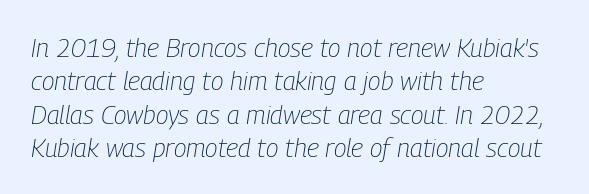
{"italic": "yes", "lean": "right", "slant_degrees": 9, "bold": "no", "underline": "no", "align": "left", "line_spacing": "normal", "line_spacing_ratio": 1.28, "letter_spacing": "normal", "letter_spacing_em": 0.0, "glyph_px": 26}
